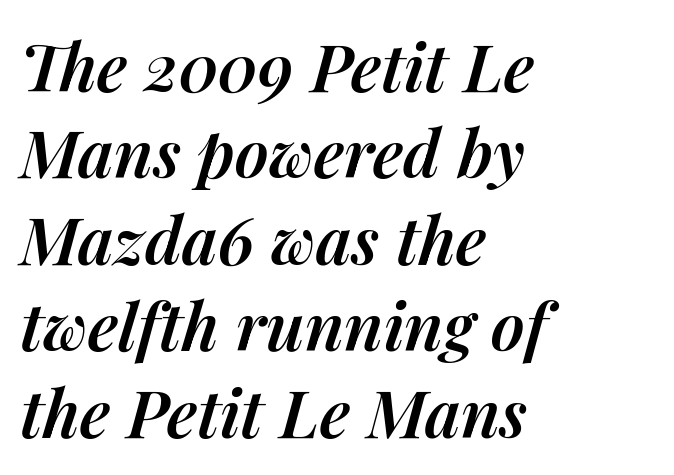
Q: Is the text bold? A: Semi-bold.
Q: Is the text italic (slanted)? A: Yes, it leans right by about 14 degrees.
Q: Is the text underlined? A: No.
Q: How is the paragraph aligned? A: Left-aligned.
Q: Is the spacing between letters normal or unusually wide? A: Normal.
Q: Is the spacing between lines tight, normal or loose? A: Normal.
Q: Width (condensed, normal, or wide)? A: Normal.
Q: Stroke contrast? A: Medium.
Q: x-height? A: Medium.
Q: Monospaced? A: No.
